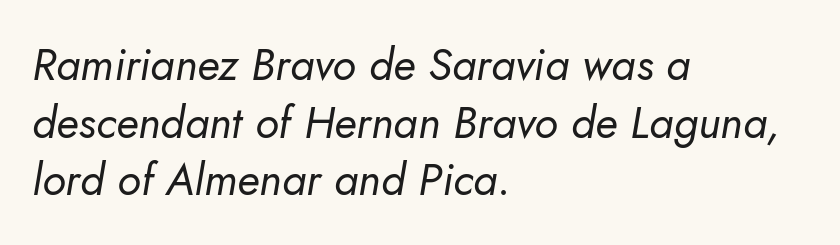
The font's italic variant was chosen for this text. Between one letter and the next there's only the usual sliver of space. This rendering features lettering with no underline. The weight tops out at a normal text grade. Is there much room between lines? A standard amount, neither cramped nor airy.
